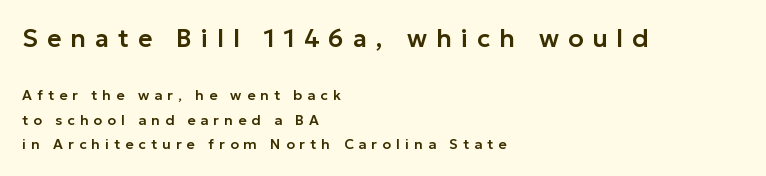
{"italic": "no", "underline": "no", "align": "left", "line_spacing_ratio": 1.76, "letter_spacing": "wide", "letter_spacing_em": 0.36, "larger_block": "first", "size_ratio": 1.79, "glyph_px": 25}
